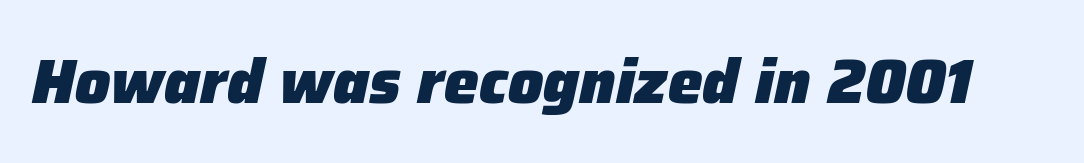
The image shows 62 px heavy type, italic (leaning right); set normal letter spacing, not underlined; low stroke contrast and a medium x-height.
